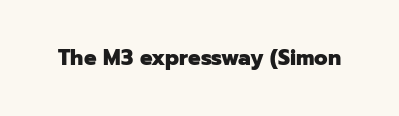
{"italic": "no", "bold": "yes", "underline": "no", "letter_spacing": "normal", "letter_spacing_em": 0.0, "glyph_px": 21}
